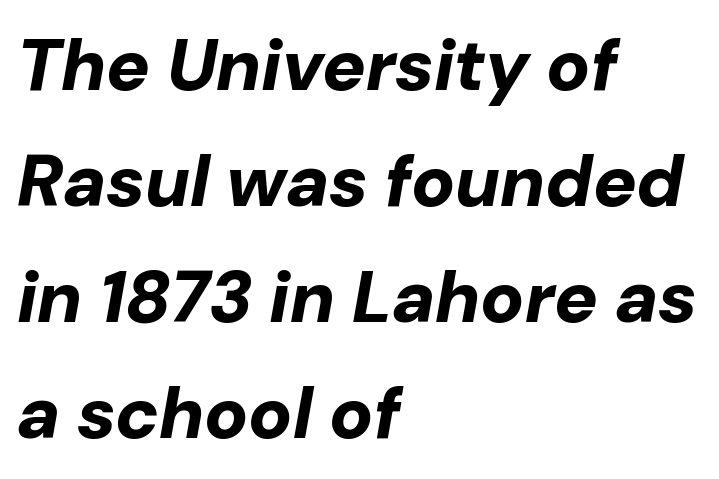
Any mark beneath the type? The region is blank. In terms of letterspacing, this is plain default setting. These lines are rendered in a variable-pitch font. Heft: maximum for text — a bold. Yep, that's italic — everything's leaning. The compositor pushed each line to the left boundary.
